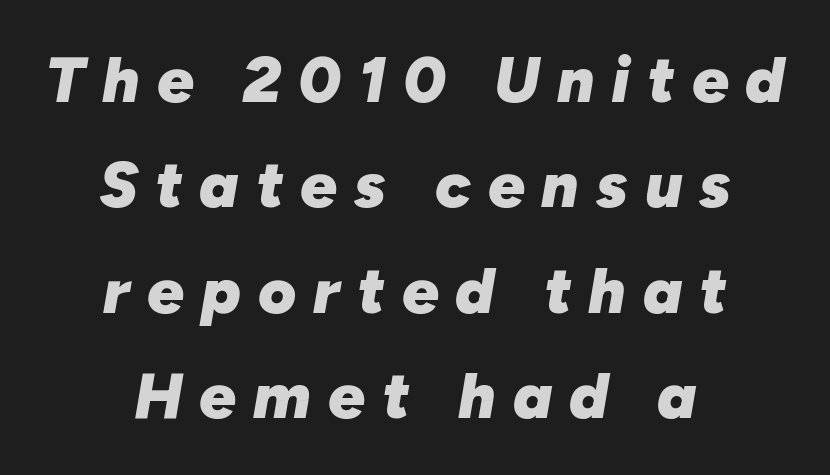
Looks like regular typesetting: each glyph gets only the width it needs. This rendering features lettering with no underline. Notice how the stems are inclined rather than vertical — that's the hallmark of italics. Display-style spreading of the glyphs; the letterfit is very open.
